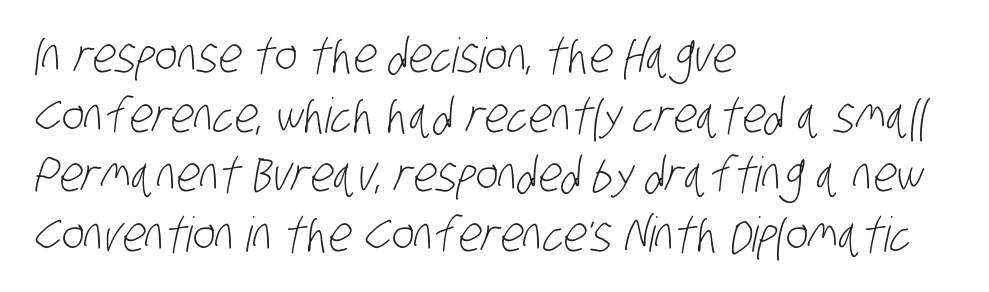
{"serif": "no", "bold": "no", "weight": "light", "width": "condensed", "stroke_contrast": "low", "x_height": "large", "monospaced": "no", "underline": "no", "align": "left", "line_spacing_ratio": 1.24, "letter_spacing": "normal", "letter_spacing_em": 0.0, "glyph_px": 48}
